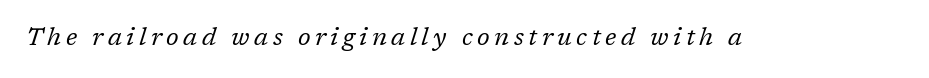
{"italic": "yes", "lean": "right", "slant_degrees": 17, "bold": "no", "underline": "no", "glyph_px": 25}
